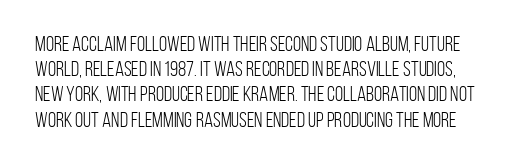
The image shows 21 px text type, upright; set line spacing 1.2x, normal letter spacing, not underlined.
